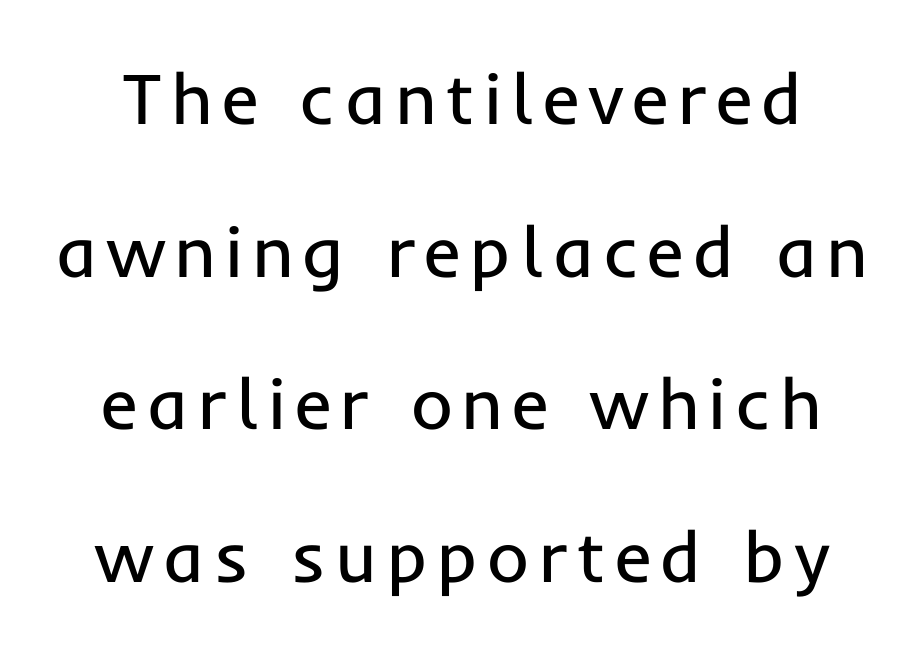
{"serif": "no", "italic": "no", "bold": "no", "weight": "regular", "width": "normal", "stroke_contrast": "low", "x_height": "medium", "monospaced": "no", "underline": "no", "line_spacing": "loose", "line_spacing_ratio": 2.12, "glyph_px": 72}
